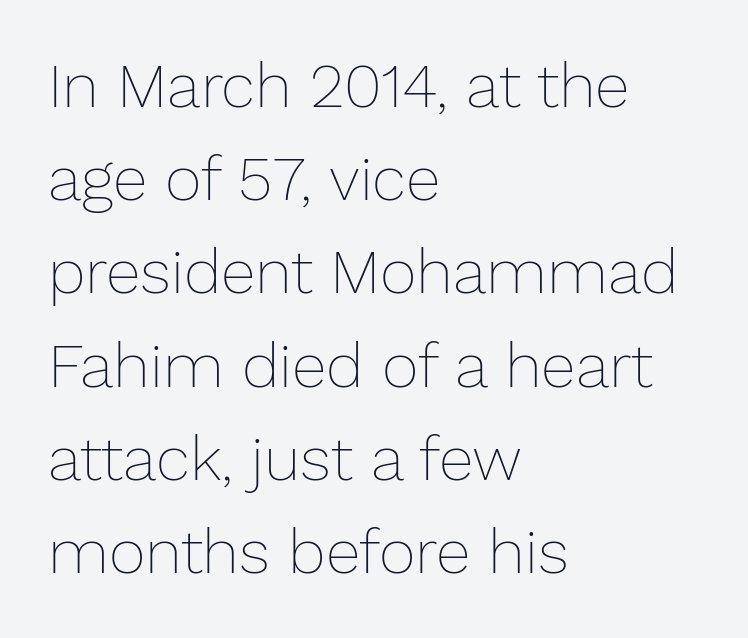
Q: Is the text bold? A: No.
Q: Is the text italic (slanted)? A: No, it is upright.
Q: Is the text underlined? A: No.
Q: How is the paragraph aligned? A: Left-aligned.
Q: Is the spacing between letters normal or unusually wide? A: Normal.
Q: Is the spacing between lines tight, normal or loose? A: Normal.
Q: Width (condensed, normal, or wide)? A: Normal.
Q: Stroke contrast? A: Low.
Q: x-height? A: Medium.
Q: Monospaced? A: No.
